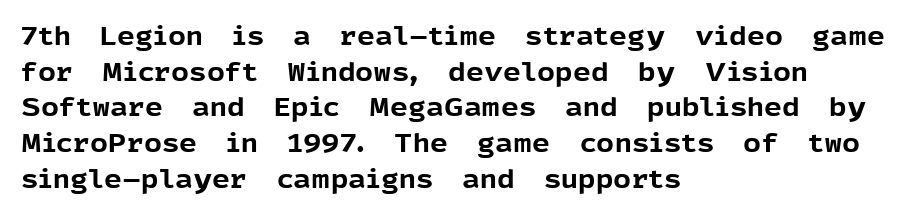
This rendering leaves character spacing at its baseline value. Any mark beneath the type? The region is blank. This is roman type, the default non-slanted kind. Pretty heavy lettering here — definitely bold. Notice how descenders clear the ascenders below comfortably — that's standard leading. All the whitespace from short lines collects on the right.
